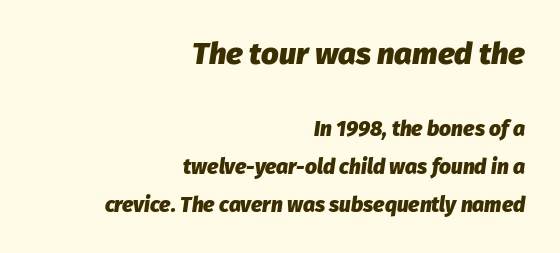
Varying glyph widths throughout — classic text-font behaviour. Each glyph is drawn with heavy, bold strokes. The gaps between neighbouring characters are ordinary and unremarkable. Short and long lines alike share a common ending point at right. Look at the glyph heights: the upper group is clearly the bigger setting.
